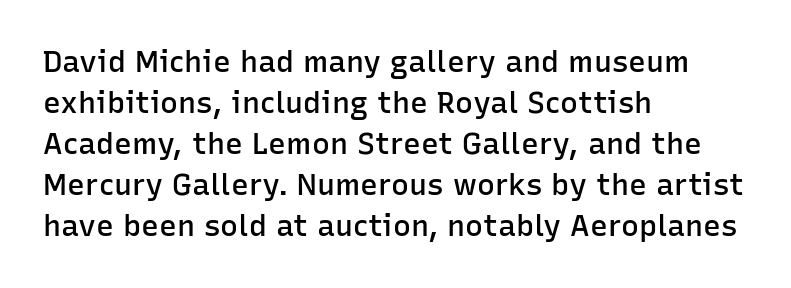
The image shows 30 px semibold sans-serif type, upright; set left-aligned, normal line spacing (1.37x), normal letter spacing, not underlined; low stroke contrast and a medium x-height.
